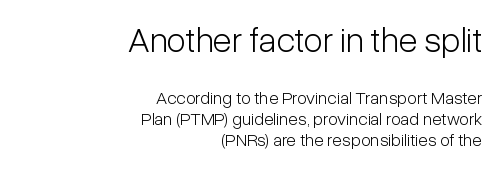
No letter is thick-stroked: the sample isn't bold. Each letter keeps its own natural width here, so spacing adapts to shape. It's the straight-up-and-down kind of type. Teacher's note: observe the even right margin — that is flush-right alignment. The earlier block is typeset at a bigger size than the later block.
